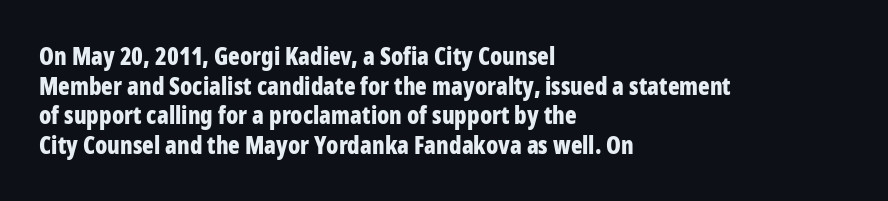
Nobody drew a line under any word here. The lettering stays uniformly vertical, giving the passage a roman look. Each word holds together tightly as a unit, with standard inter-letter gaps. A student would call this left alignment; a typographer would say flush left, rag right. Typographic density is high because the face is bold.
